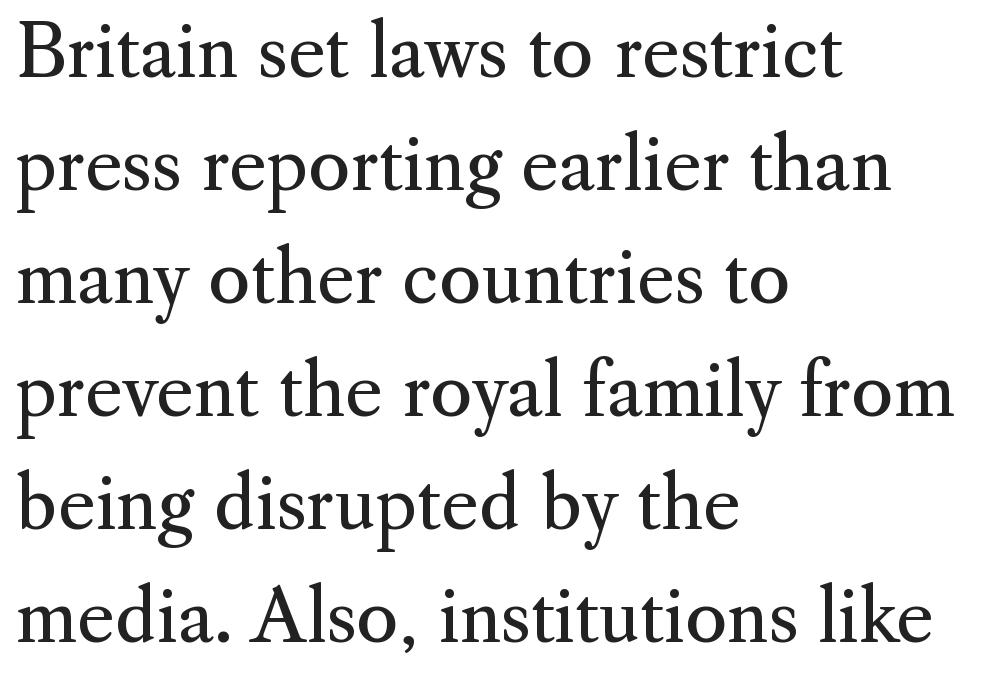
Posture: vertical. The space between consecutive lines is moderate. A student would call this left alignment; a typographer would say flush left, rag right. The gap between lines stays unmarked.
